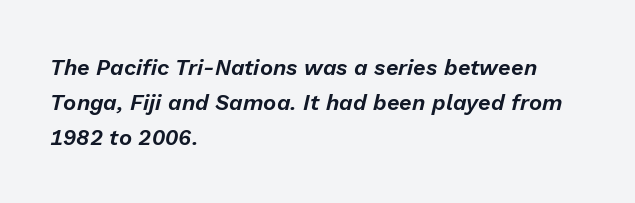
Q: Is the text italic (slanted)? A: Yes, it leans right by about 13 degrees.
Q: Is the text underlined? A: No.
Q: How is the paragraph aligned? A: Left-aligned.
Q: Is the spacing between letters normal or unusually wide? A: Normal.
Q: Is the spacing between lines tight, normal or loose? A: Normal.
